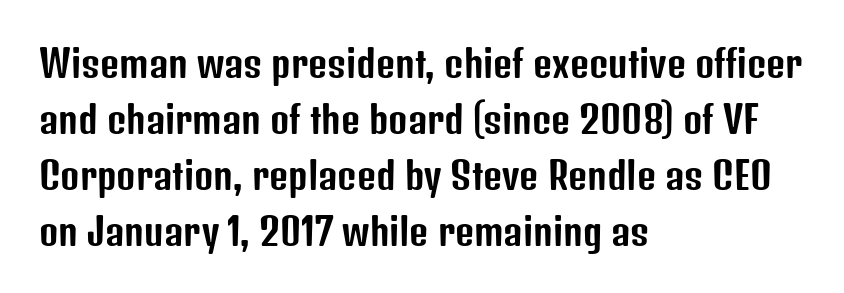
The image shows 37 px condensed sans-serif type, upright; set left-aligned, normal line spacing (1.51x), normal letter spacing, not underlined; low stroke contrast and a medium x-height.
